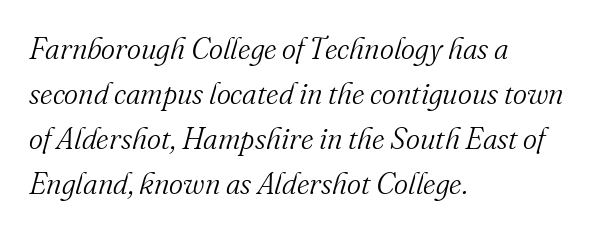
The image shows 30 px light serif type, italic (leaning right); set left-aligned, normal line spacing (1.5x), normal letter spacing, not underlined; medium stroke contrast and a small x-height.
